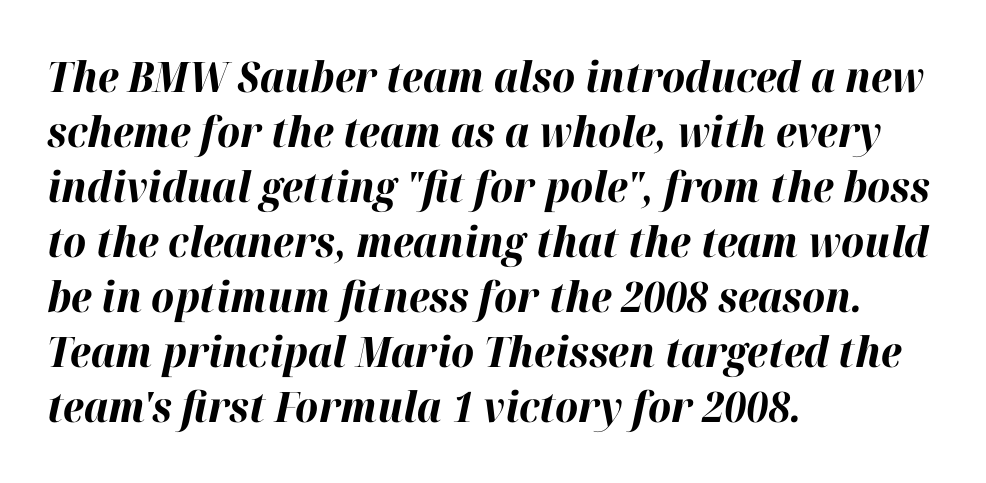
The image shows 42 px bold type, italic (leaning right); set left-aligned, normal line spacing (1.31x), normal letter spacing, not underlined; high stroke contrast and a medium x-height.
